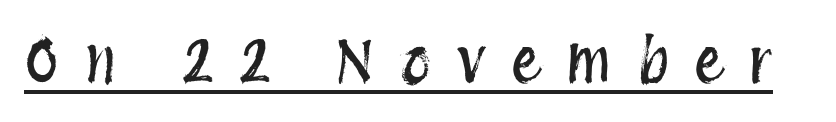
{"italic": "no", "width": "condensed", "stroke_contrast": "medium", "x_height": "large", "monospaced": "no", "underline": "yes", "letter_spacing": "wide", "letter_spacing_em": 0.41, "glyph_px": 61}
